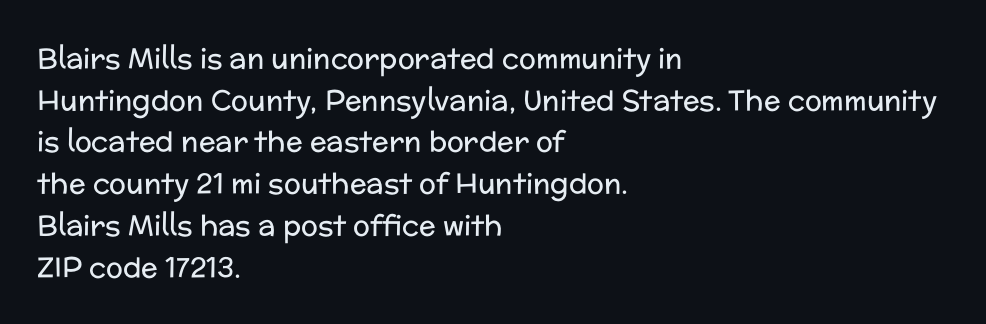
The image shows 28 px regular-weight sans-serif type, upright; set left-aligned, normal line spacing (1.49x), normal letter spacing, not underlined; low stroke contrast and a medium x-height.
